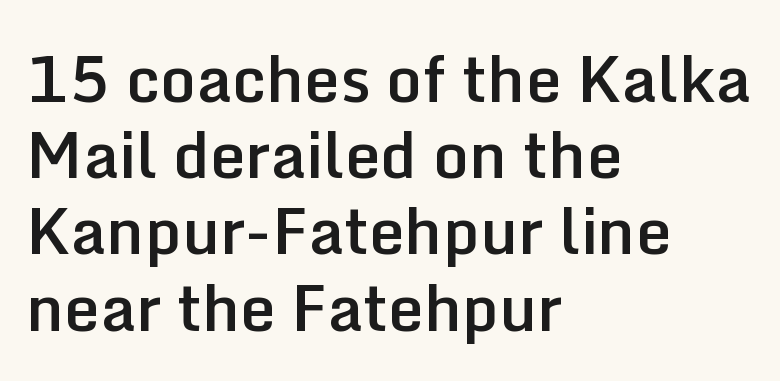
The image shows 63 px semibold sans-serif type, upright; set left-aligned, line spacing 1.21x, normal letter spacing, not underlined; low stroke contrast and a medium x-height.
